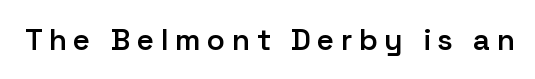
Q: Is the text bold? A: Semi-bold.
Q: Is the text italic (slanted)? A: No, it is upright.
Q: Is the typeface a serif or a sans-serif typeface? A: Sans-serif.
Q: Is the text underlined? A: No.
Q: Is the spacing between letters normal or unusually wide? A: Unusually wide.
Q: Width (condensed, normal, or wide)? A: Normal.
Q: Stroke contrast? A: Low.
Q: x-height? A: Medium.
Q: Monospaced? A: No.
